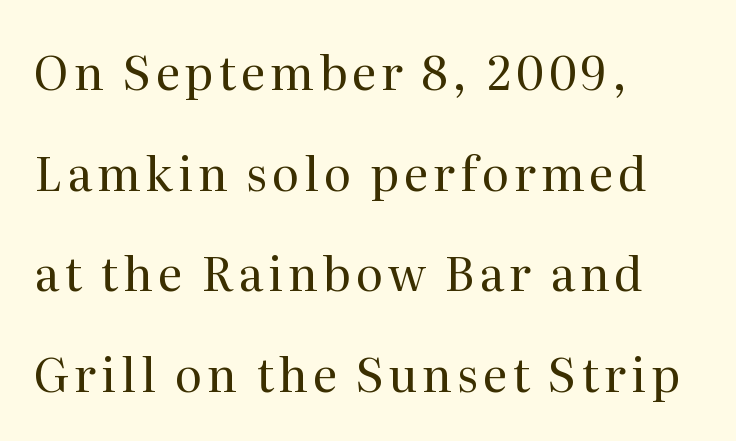
{"serif": "yes", "italic": "no", "bold": "no", "weight": "regular", "width": "normal", "stroke_contrast": "medium", "x_height": "medium", "monospaced": "no", "underline": "no", "align": "left", "line_spacing": "loose", "line_spacing_ratio": 2.14, "glyph_px": 47}
